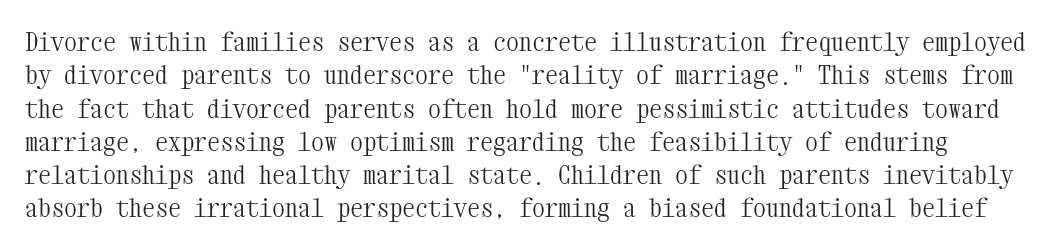
The image shows 26 px text type, upright; set normal line spacing (1.28x), normal letter spacing, not underlined.
